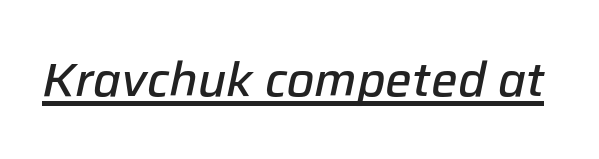
{"italic": "yes", "lean": "right", "slant_degrees": 12, "bold": "semi", "weight": "semibold", "width": "normal", "stroke_contrast": "low", "x_height": "medium", "monospaced": "no", "underline": "yes", "letter_spacing": "normal", "letter_spacing_em": 0.0, "glyph_px": 47}
